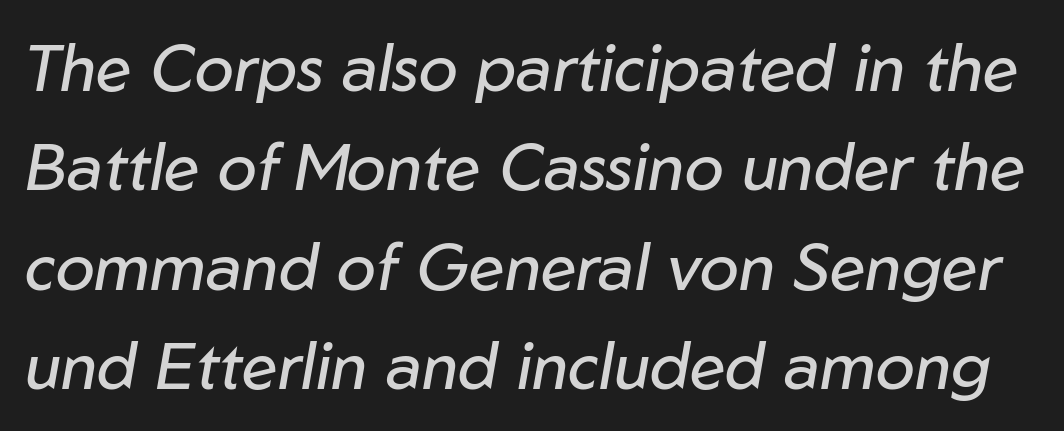
{"italic": "yes", "lean": "right", "slant_degrees": 10, "bold": "no", "weight": "regular", "width": "normal", "stroke_contrast": "low", "x_height": "medium", "monospaced": "no", "underline": "no", "line_spacing": "normal", "line_spacing_ratio": 1.53, "letter_spacing": "normal", "letter_spacing_em": 0.0, "glyph_px": 65}
